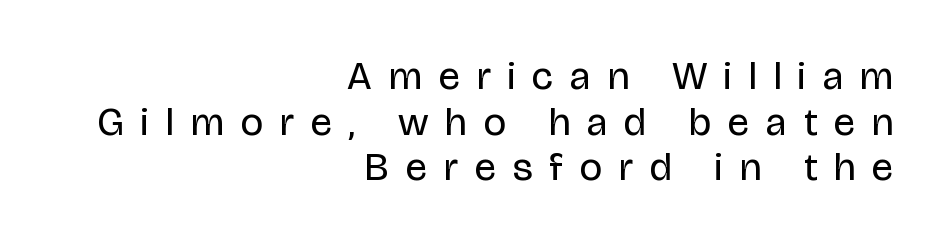
{"serif": "no", "italic": "no", "bold": "no", "weight": "regular", "width": "condensed", "stroke_contrast": "low", "x_height": "large", "monospaced": "no", "underline": "no", "align": "right", "line_spacing": "tight", "line_spacing_ratio": 1.14, "letter_spacing": "wide", "letter_spacing_em": 0.43, "glyph_px": 40}
